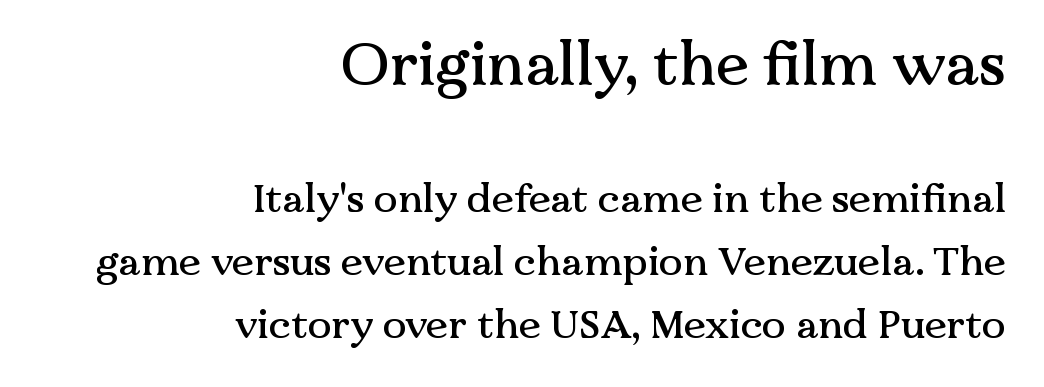
The image shows 60 px serif type, upright; set right-aligned, normal line spacing (1.58x), normal letter spacing, not underlined; the first (top) block is 1.5x larger; medium stroke contrast and a medium x-height.
